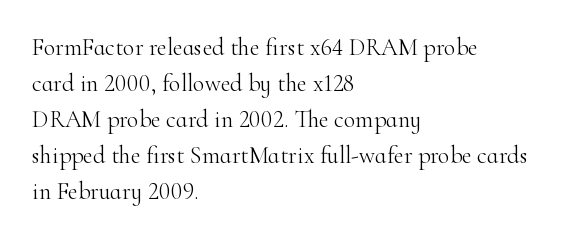
{"italic": "no", "bold": "no", "underline": "no", "align": "left", "line_spacing": "normal", "line_spacing_ratio": 1.5, "letter_spacing": "normal", "letter_spacing_em": 0.0, "glyph_px": 24}
